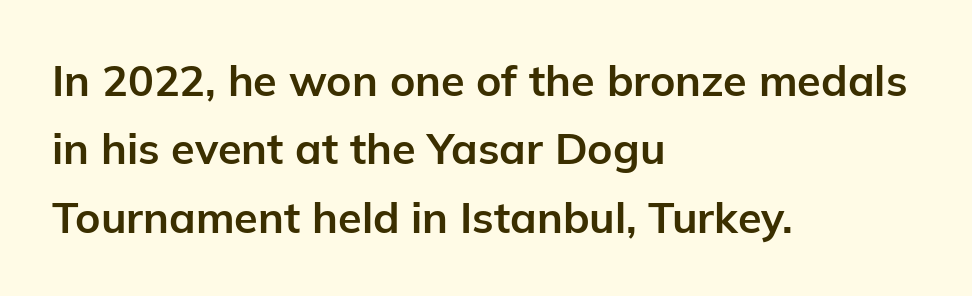
The image shows 43 px bold sans-serif type, upright; set left-aligned, normal line spacing (1.59x), normal letter spacing, not underlined; low stroke contrast and a medium x-height.
